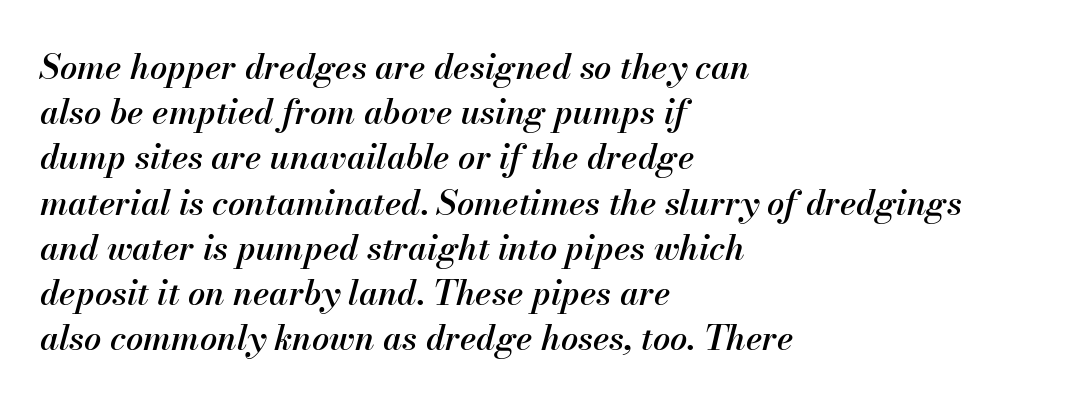
The image shows 34 px semibold type, italic (leaning right); set left-aligned, normal line spacing (1.33x), normal letter spacing, not underlined; medium stroke contrast and a small x-height.
